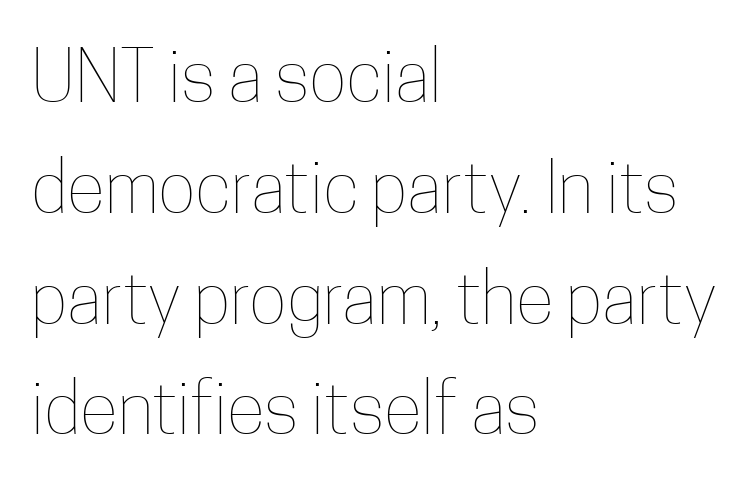
{"italic": "no", "bold": "no", "weight": "thin", "width": "condensed", "stroke_contrast": "low", "x_height": "medium", "monospaced": "no", "underline": "no", "align": "left", "line_spacing": "normal", "line_spacing_ratio": 1.56, "letter_spacing": "normal", "letter_spacing_em": 0.0, "glyph_px": 71}
